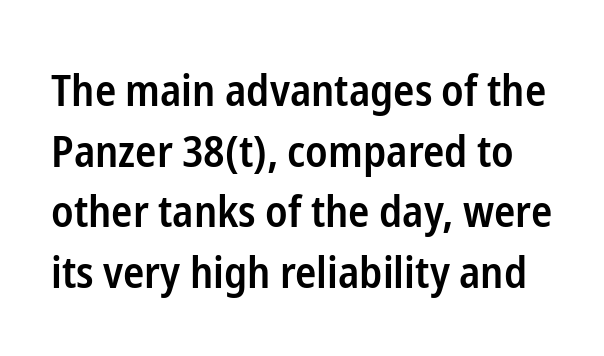
What kind of face is this? One without serifs — a sans. Lines of text with bare space underneath. Compared with typical body copy, the letter spacing here is the same. Notice the strokes are somewhat thickened but not fully heavy: this is a semibold. The passage shown is typed in a proportional face where columns would drift. Rendered with straight, roman letterforms.
